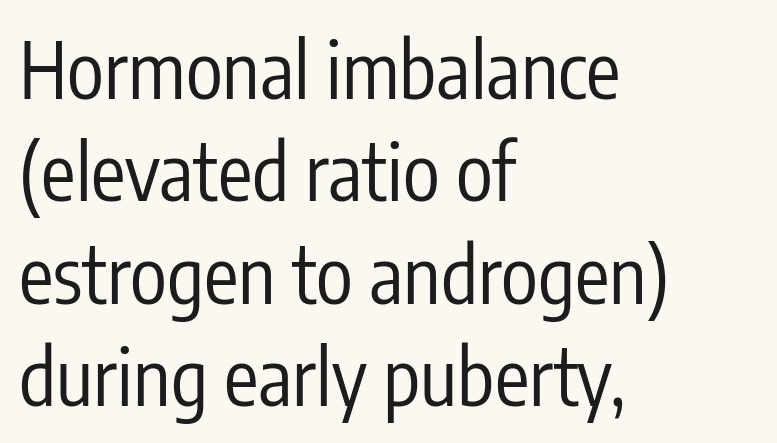
{"serif": "no", "italic": "no", "bold": "no", "weight": "regular", "width": "condensed", "stroke_contrast": "low", "x_height": "medium", "monospaced": "no", "underline": "no", "align": "left", "line_spacing": "normal", "line_spacing_ratio": 1.33, "letter_spacing": "normal", "letter_spacing_em": 0.0, "glyph_px": 77}
